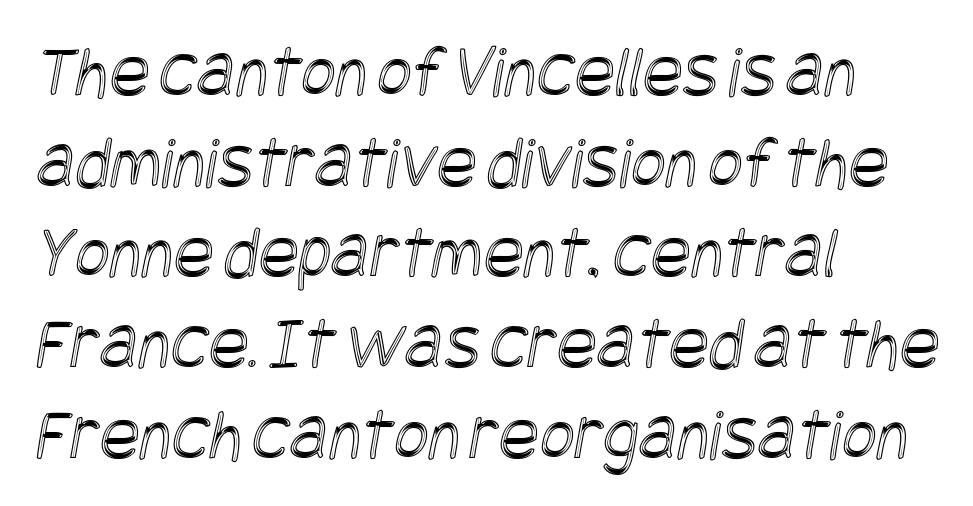
Q: Is the text underlined? A: No.
Q: How is the paragraph aligned? A: Left-aligned.
Q: Is the spacing between letters normal or unusually wide? A: Normal.
Q: Width (condensed, normal, or wide)? A: Condensed.
Q: x-height? A: Large.
